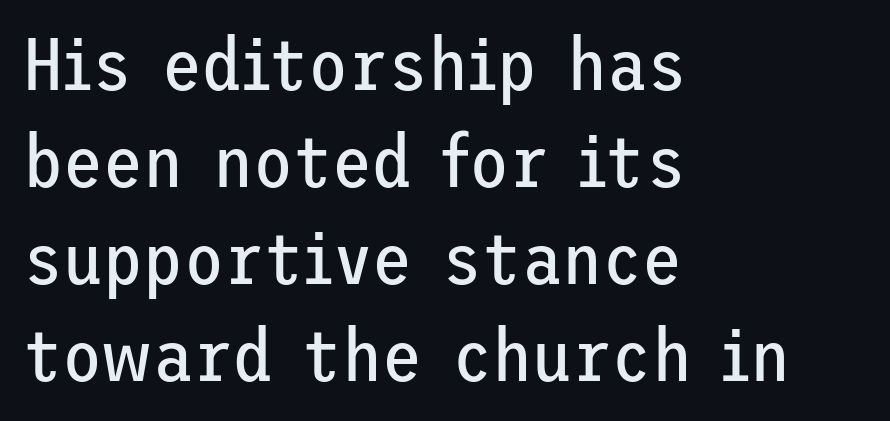
Where is the straight margin? On the left. Are there feet on the stems? There aren't — it's a sans. These lines sit exactly where default settings would place them. Standard letterfit; no display-style spreading of the glyphs.
